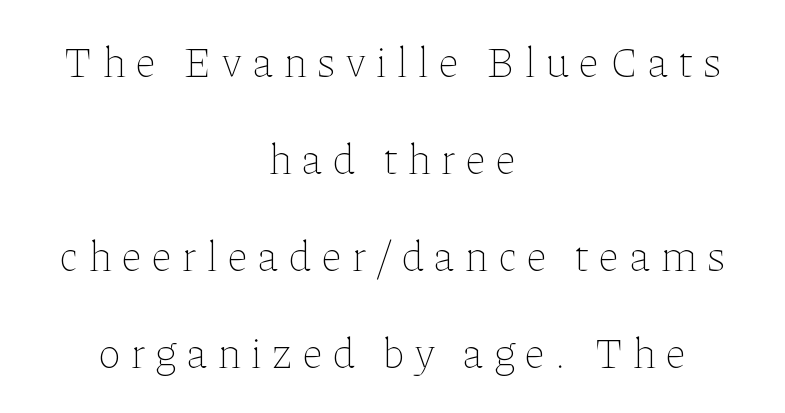
These lines were composed using upright roman letters. This rendering features lettering with no underline. Each line is balanced around a shared central axis. The weight would be labelled regular, book, light, or lighter still.
